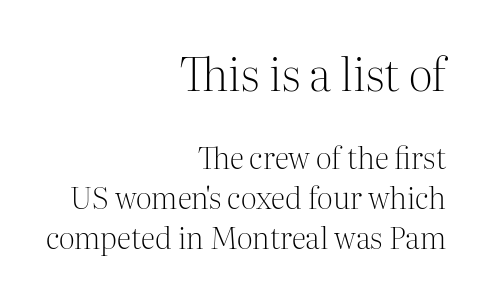
These lines are rendered in a variable-pitch font. There is no visible air inserted between adjacent glyphs. The emphasis by scale lands on block number one, above. Interline gaps are of average width in this sample. Stems and bowls with no extra thickness — not bold. The specimen reads as upright at a glance.
